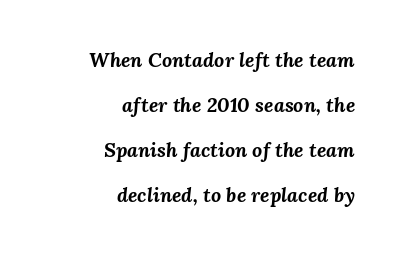
Q: Is the text bold? A: Yes.
Q: Is the text italic (slanted)? A: Yes, it leans right by about 3 degrees.
Q: Is the text underlined? A: No.
Q: How is the paragraph aligned? A: Right-aligned.
Q: Is the spacing between letters normal or unusually wide? A: Normal.
Q: Is the spacing between lines tight, normal or loose? A: Loose.
